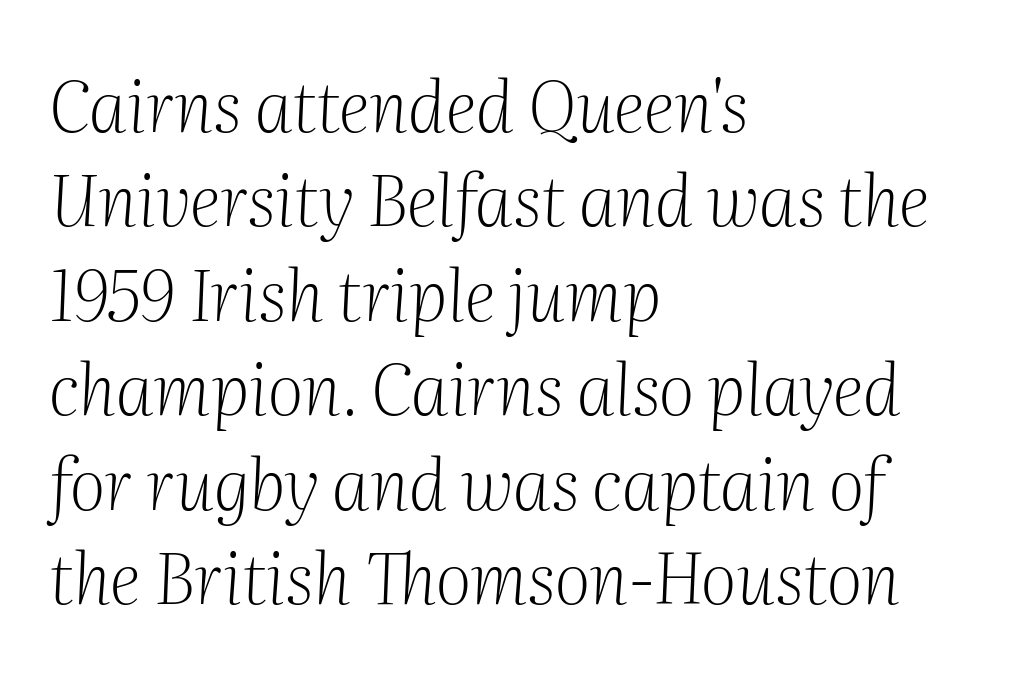
Q: Is the text bold? A: No.
Q: Is the text italic (slanted)? A: Yes, it leans right by about 2 degrees.
Q: Is the typeface a serif or a sans-serif typeface? A: Serif.
Q: Is the text underlined? A: No.
Q: How is the paragraph aligned? A: Left-aligned.
Q: Is the spacing between letters normal or unusually wide? A: Normal.
Q: Is the spacing between lines tight, normal or loose? A: Normal.
Q: Width (condensed, normal, or wide)? A: Normal.
Q: Stroke contrast? A: Medium.
Q: x-height? A: Medium.
Q: Monospaced? A: No.
